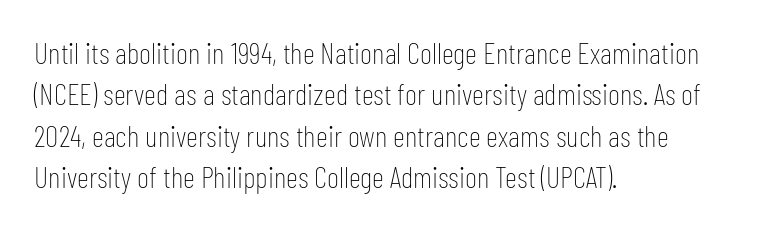
{"serif": "no", "italic": "no", "bold": "no", "weight": "thin", "width": "condensed", "stroke_contrast": "low", "x_height": "medium", "monospaced": "no", "underline": "no", "align": "left", "line_spacing": "normal", "line_spacing_ratio": 1.38, "letter_spacing": "normal", "letter_spacing_em": 0.0, "glyph_px": 30}
